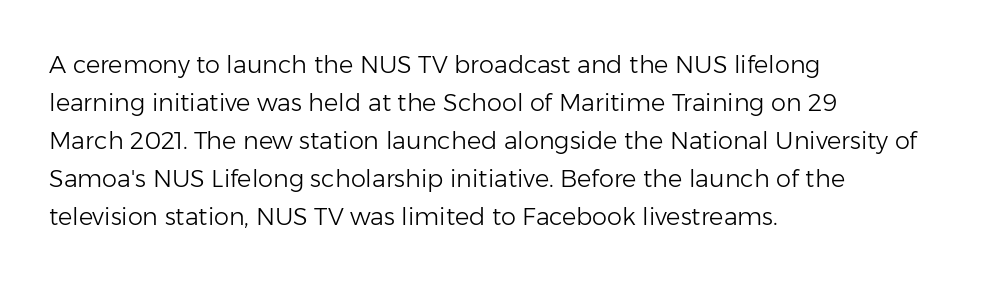
The image shows 24 px text type, upright; set left-aligned, normal line spacing (1.58x), normal letter spacing, not underlined.
